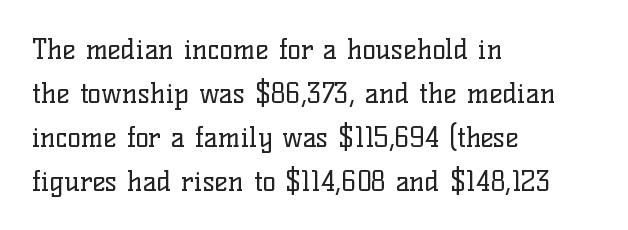
{"serif": "yes", "italic": "no", "bold": "no", "weight": "regular", "width": "normal", "stroke_contrast": "low", "x_height": "medium", "monospaced": "no", "underline": "no", "align": "left", "line_spacing": "normal", "line_spacing_ratio": 1.57, "letter_spacing": "normal", "letter_spacing_em": 0.0, "glyph_px": 28}
